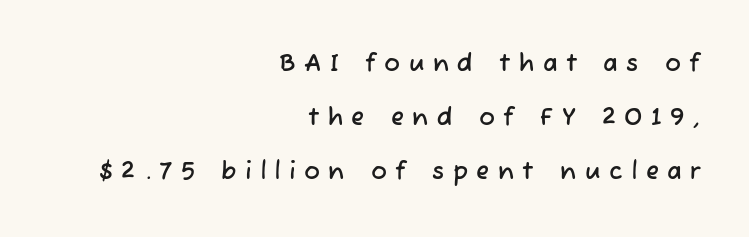
The image shows 24 px text type; set right-aligned, loose line spacing (2.25x), unusually wide letter spacing (+0.35 em), not underlined.
